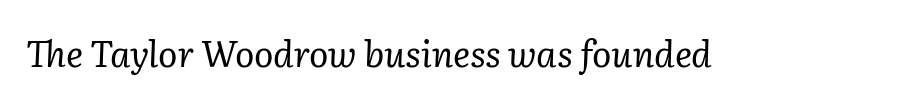
Would a proofreader flag this as italicized? Yes. The weight would be labelled regular, book, light, or lighter still. Yep, those are serifs on the letters. Here the glyphs are tracked normally, forming tight word shapes.
